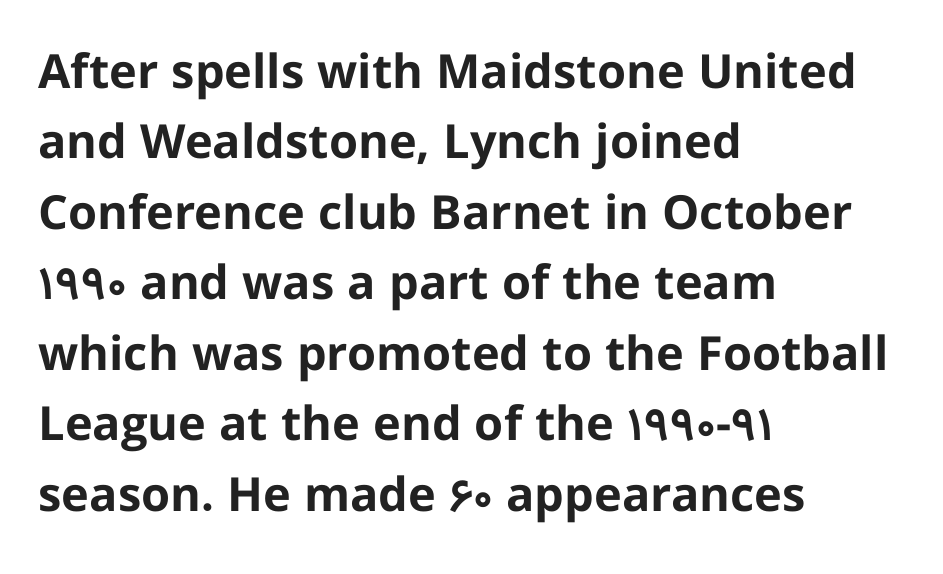
Q: Is the text bold? A: Yes.
Q: Is the text italic (slanted)? A: No, it is upright.
Q: Is the typeface a serif or a sans-serif typeface? A: Sans-serif.
Q: Is the text underlined? A: No.
Q: How is the paragraph aligned? A: Left-aligned.
Q: Is the spacing between letters normal or unusually wide? A: Normal.
Q: Is the spacing between lines tight, normal or loose? A: Normal.
Q: Width (condensed, normal, or wide)? A: Normal.
Q: Stroke contrast? A: Low.
Q: x-height? A: Medium.
Q: Monospaced? A: No.
